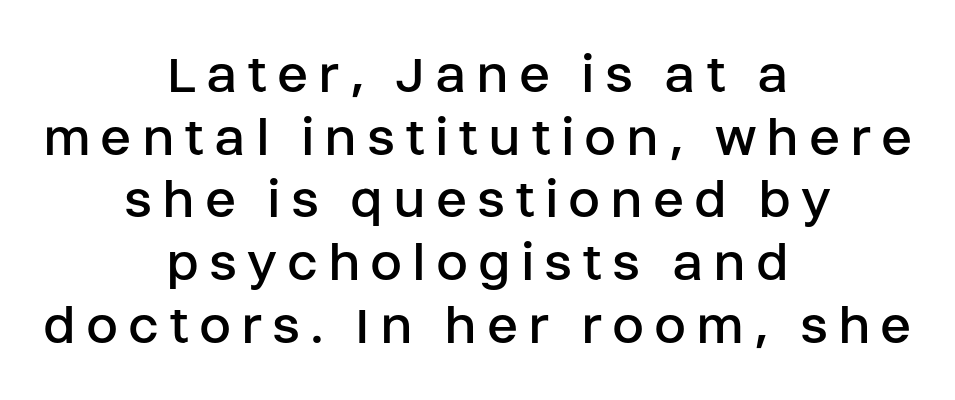
Neither beginnings nor endings align; midpoints do. Each letter keeps its own natural width here, so spacing adapts to shape. The letterforms sit at book weight or below. Interline gaps are noticeably narrow in this sample. The text was rendered using a sans face with plain stroke endings.
